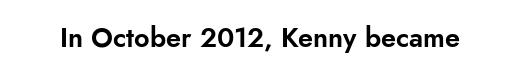
This rendering leaves character spacing at its baseline value. Has an underline been added? It has not. No italicization has been applied; the sample stays upright.
